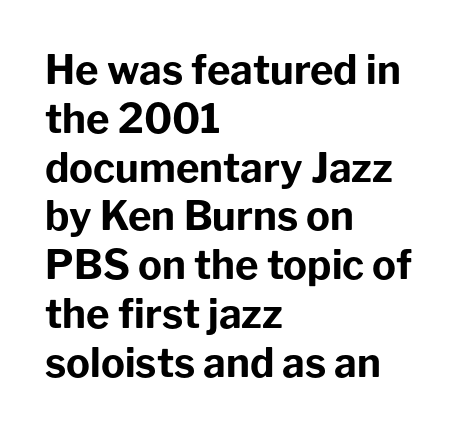
The image shows 40 px bold sans-serif type, upright; set left-aligned, line spacing 1.22x, normal letter spacing, not underlined; low stroke contrast and a medium x-height.
